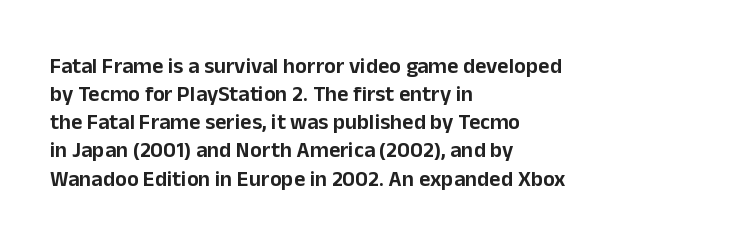
Q: Is the text italic (slanted)? A: No, it is upright.
Q: Is the text underlined? A: No.
Q: How is the paragraph aligned? A: Left-aligned.
Q: Is the spacing between letters normal or unusually wide? A: Normal.
Q: Is the spacing between lines tight, normal or loose? A: Normal.
